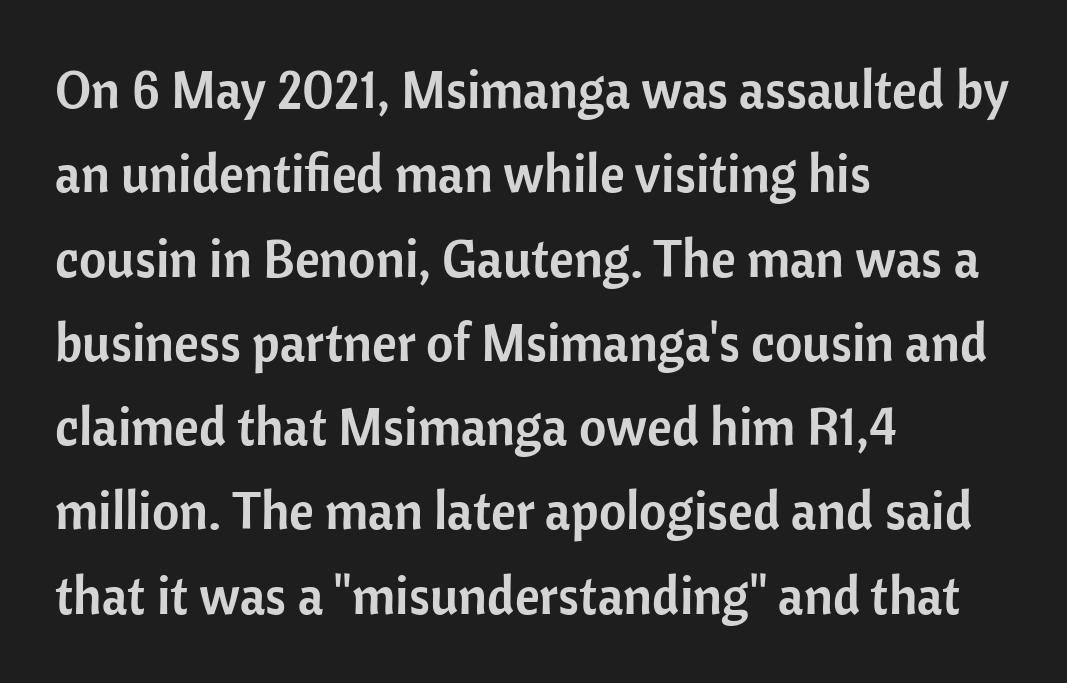
Words appear dense and cohesive because spacing is normal. Interline gaps are of average width in this sample. Only glyphs here, with clear space below each row. Ordinary non-slanted type is in use. This sample is left-justified, so line endings fall wherever the words run out.
